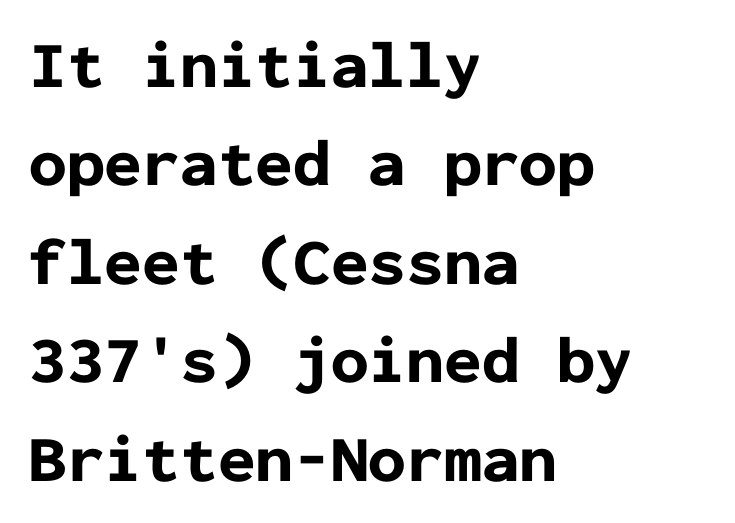
The passage is arranged the way most books set body copy — flush left. Bare-footed words on every line. Each glyph is drawn with heavy, bold strokes. I'd call this a sans setting — the letters go barefoot. Upright lettering throughout. Normally led — the rows are evenly, conventionally spaced.
